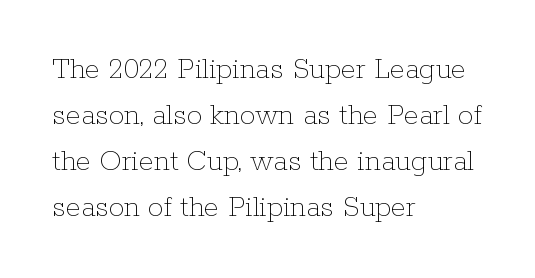
The lines sit at an ordinary, default distance from one another. The passage shown is typed in a proportional face where columns would drift. The type is set solid horizontally, with unmodified tracking. Notice how the passage keeps a crisp vertical edge on the left only. No chunkiness to these letters — they're not bold.
